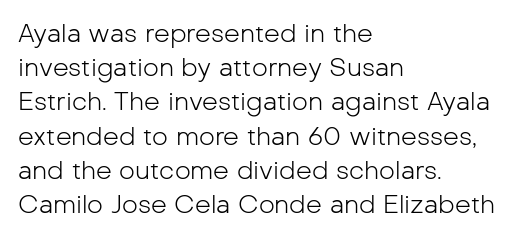
The area under the type is left untouched. A roman cut, with each character standing at attention. Observe the ordinary spacing: letters are neighbours, not strangers. Notice how the passage keeps a crisp vertical edge on the left only.
